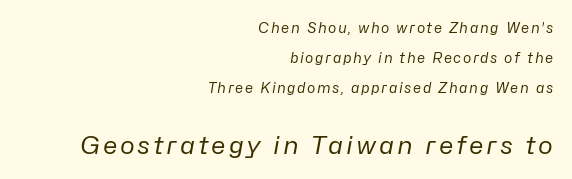
The image shows 25 px text type, italic (leaning right); set right-aligned, loose line spacing (2.14x), not underlined; the second (bottom) block is 1.79x larger.
